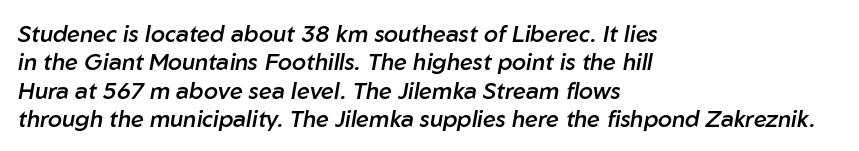
The image shows 23 px text type, italic (leaning right); set left-aligned, line spacing 1.23x, normal letter spacing, not underlined.
